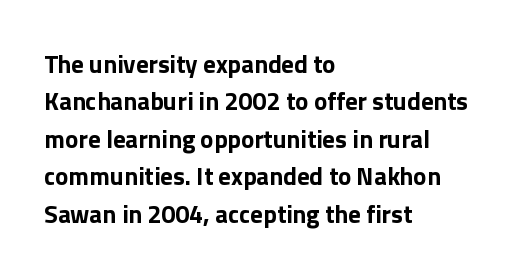
Q: Is the text bold? A: Yes.
Q: Is the text italic (slanted)? A: No, it is upright.
Q: Is the text underlined? A: No.
Q: How is the paragraph aligned? A: Left-aligned.
Q: Is the spacing between letters normal or unusually wide? A: Normal.
Q: Is the spacing between lines tight, normal or loose? A: Normal.
